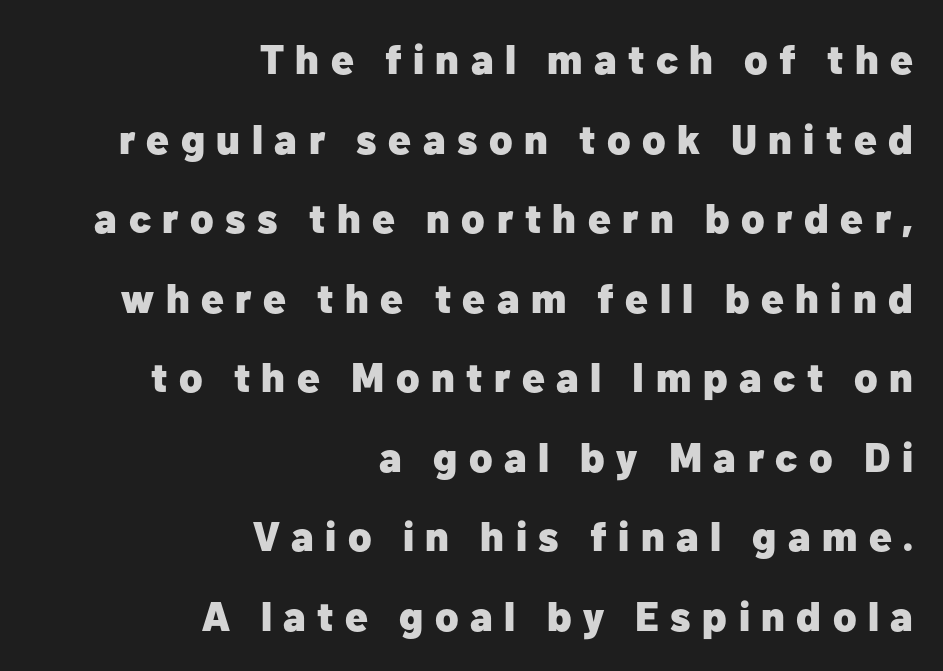
Q: Is the text bold? A: Yes.
Q: Is the text italic (slanted)? A: No, it is upright.
Q: Is the typeface a serif or a sans-serif typeface? A: Sans-serif.
Q: Is the text underlined? A: No.
Q: How is the paragraph aligned? A: Right-aligned.
Q: Is the spacing between letters normal or unusually wide? A: Unusually wide.
Q: Is the spacing between lines tight, normal or loose? A: Loose.
Q: Width (condensed, normal, or wide)? A: Normal.
Q: Stroke contrast? A: Low.
Q: x-height? A: Medium.
Q: Monospaced? A: No.
